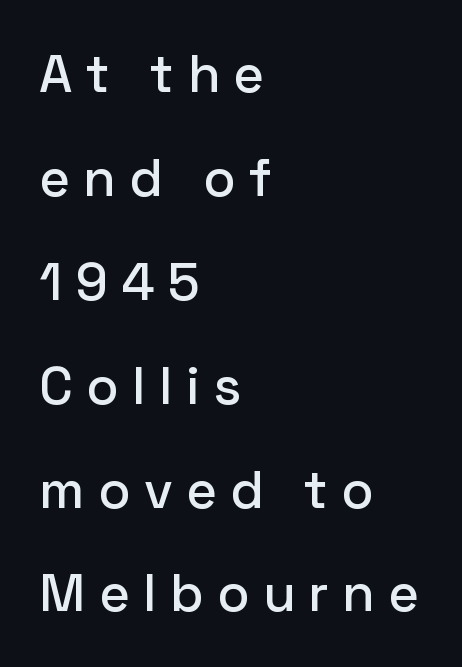
In terms of letterspacing, this is a distinctly airy, spread setting. The rendering uses natural spacing where letterforms have individual widths. Is there any slant? The stems are plumb. The characters display no serif detailing; their extremities are plain.
